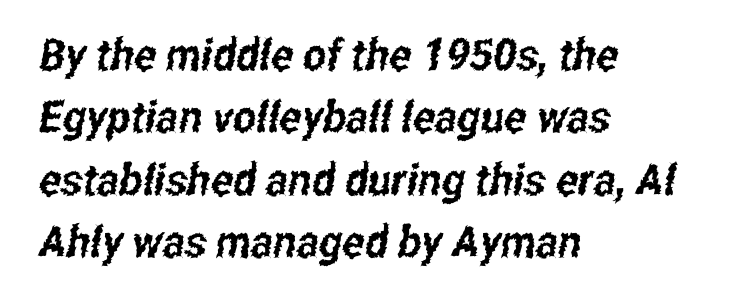
The image shows 44 px condensed sans-serif type; set left-aligned, normal line spacing (1.42x), normal letter spacing, not underlined; low stroke contrast and a medium x-height.
